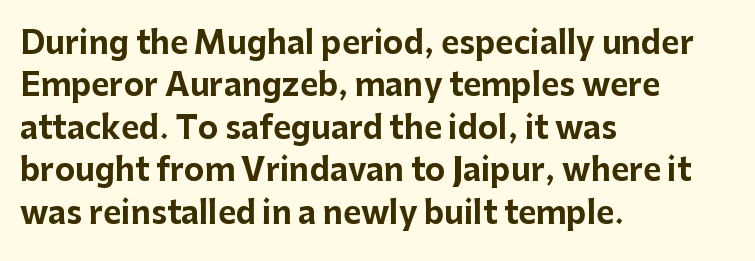
The setting favours the left margin, as ordinary paragraphs usually do. Reading down the column, the eye jumps a familiar distance to each next line. Each letter keeps its own natural width here, so spacing adapts to shape. The lettering stays uniformly vertical, giving the passage a roman look.
